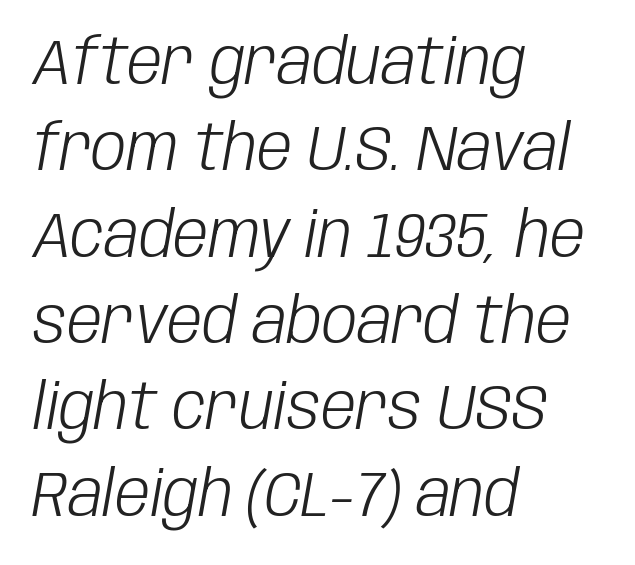
You could not count columns in this text — the font is proportionally spaced. The rendering applies a slant to the glyphs. This block has exactly the height ordinary leading produces. This rendering features lettering with no underline. Heaviness? Minimal to ordinary, like unemphasized prose.
